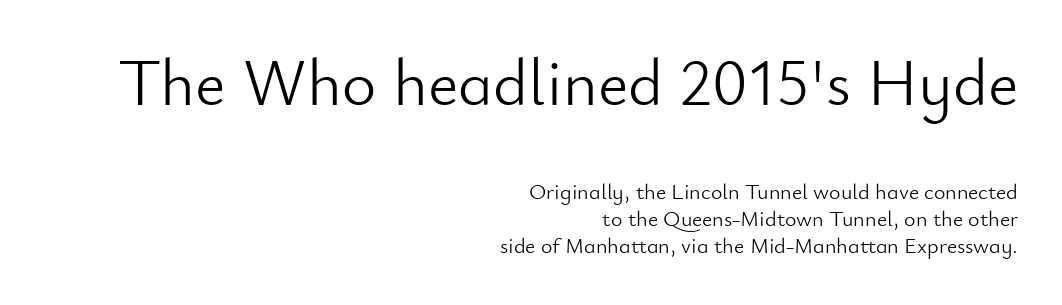
Q: Is the text bold? A: No.
Q: Is the text italic (slanted)? A: No, it is upright.
Q: Is the typeface a serif or a sans-serif typeface? A: Sans-serif.
Q: Is the text underlined? A: No.
Q: How is the paragraph aligned? A: Right-aligned.
Q: Is the spacing between letters normal or unusually wide? A: Normal.
Q: Which block of text is set in a larger size, the first (top) or the second (bottom)? A: The first (top) one.
Q: Width (condensed, normal, or wide)? A: Normal.
Q: Stroke contrast? A: Low.
Q: x-height? A: Small.
Q: Monospaced? A: No.
